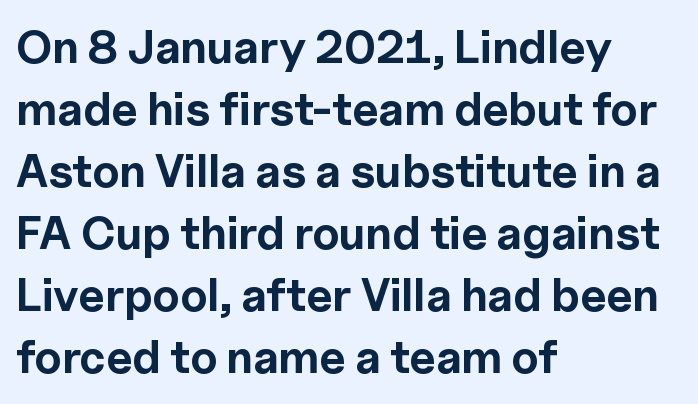
The image shows 46 px bold sans-serif type, upright; set left-aligned, normal line spacing (1.35x), normal letter spacing, not underlined; a medium x-height.
